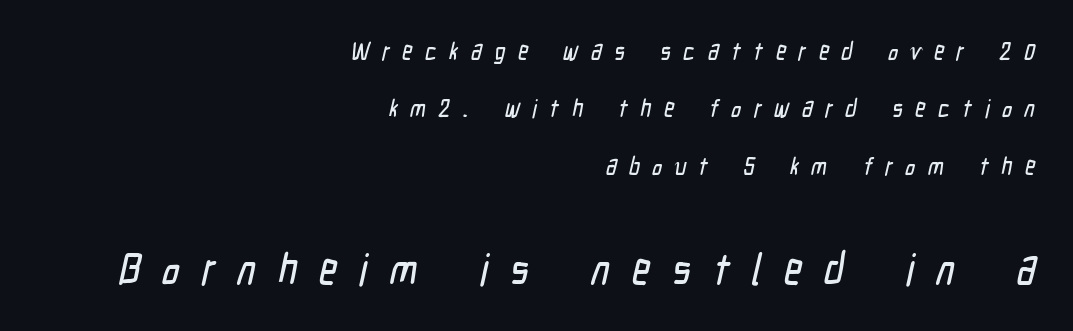
The image shows 44 px condensed sans-serif type; set right-aligned, loose line spacing (2.3x), unusually wide letter spacing (+0.5 em), not underlined; the second (bottom) block is 1.76x larger; low stroke contrast and a medium x-height.
